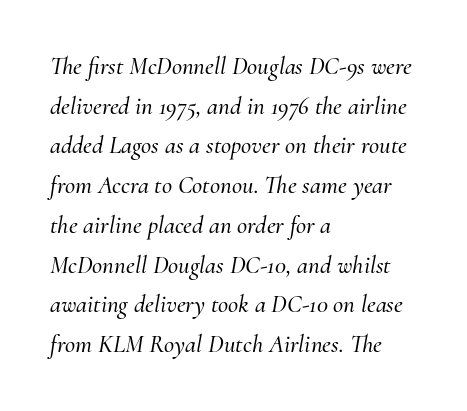
Descenders are the only things crossing below the line. Regular leading. When letters slant like this, we call the style italic. The setting favours the left margin, as ordinary paragraphs usually do.
